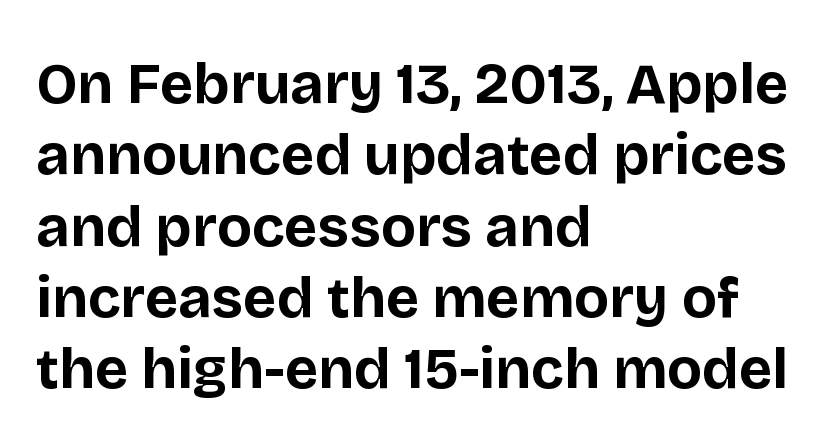
Style check: upright. Lines of text with bare space underneath. A typesetter would call this proportional, since set widths differ per character. Regarding serifs, this sample does without them. These lines keep a tight, regular rhythm from letter to letter.
